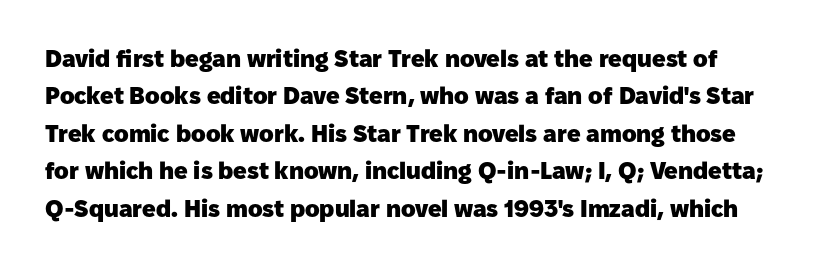
{"italic": "no", "bold": "yes", "underline": "no", "line_spacing": "normal", "line_spacing_ratio": 1.56, "letter_spacing": "normal", "letter_spacing_em": 0.0, "glyph_px": 24}
